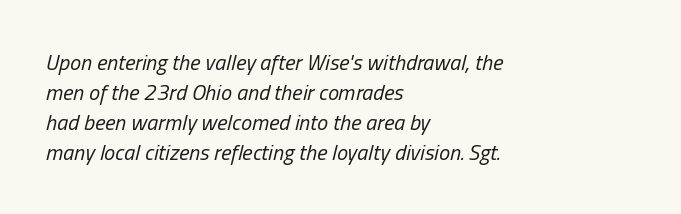
Q: Is the text bold? A: No.
Q: Is the text italic (slanted)? A: Yes, it leans right by about 13 degrees.
Q: Is the text underlined? A: No.
Q: How is the paragraph aligned? A: Left-aligned.
Q: Is the spacing between letters normal or unusually wide? A: Normal.
Q: Is the spacing between lines tight, normal or loose? A: Normal.
